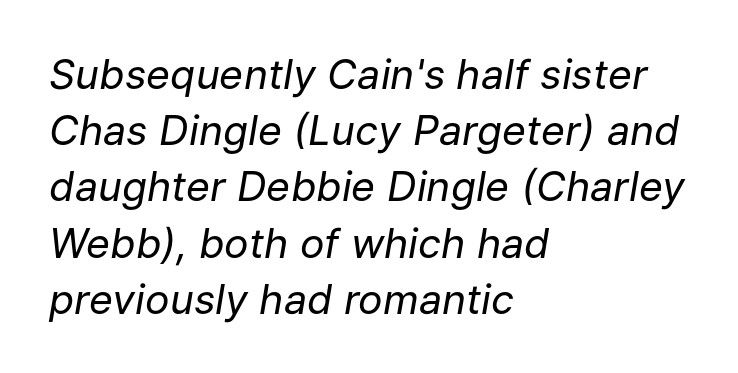
{"italic": "yes", "lean": "right", "slant_degrees": 9, "bold": "no", "weight": "regular", "width": "normal", "stroke_contrast": "low", "x_height": "medium", "monospaced": "no", "underline": "no", "align": "left", "line_spacing": "normal", "line_spacing_ratio": 1.37, "letter_spacing": "normal", "letter_spacing_em": 0.0, "glyph_px": 41}
